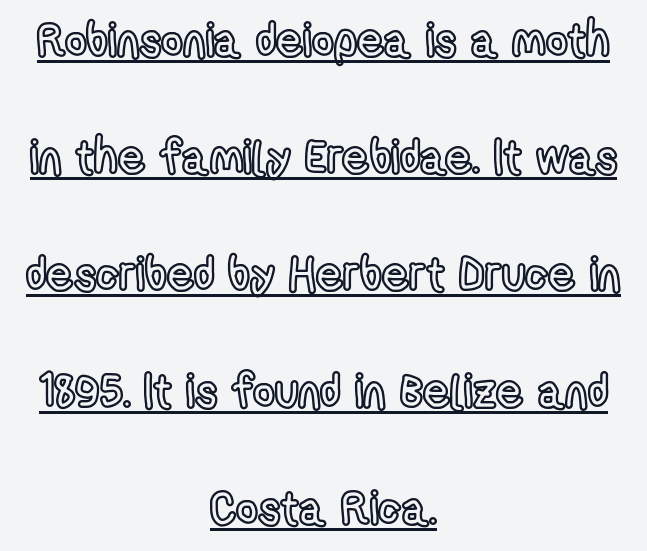
Alignment: centered. Does the lettering tilt? It doesn't — this is upright. The gaps between neighbouring characters are ordinary and unremarkable. Proportional: the letters do not fall into vertical columns. The string is rendered with underlining switched on.
